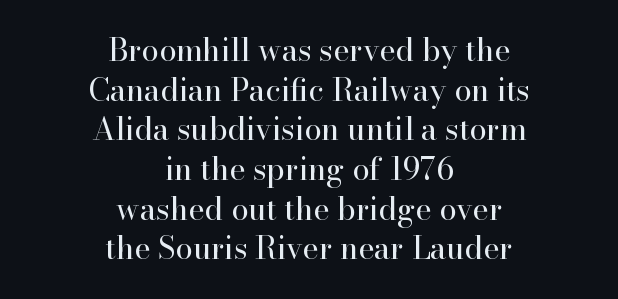
The image shows 31 px regular-weight serif type, upright; set centered, normal line spacing (1.28x), normal letter spacing, not underlined; high stroke contrast and a small x-height.
